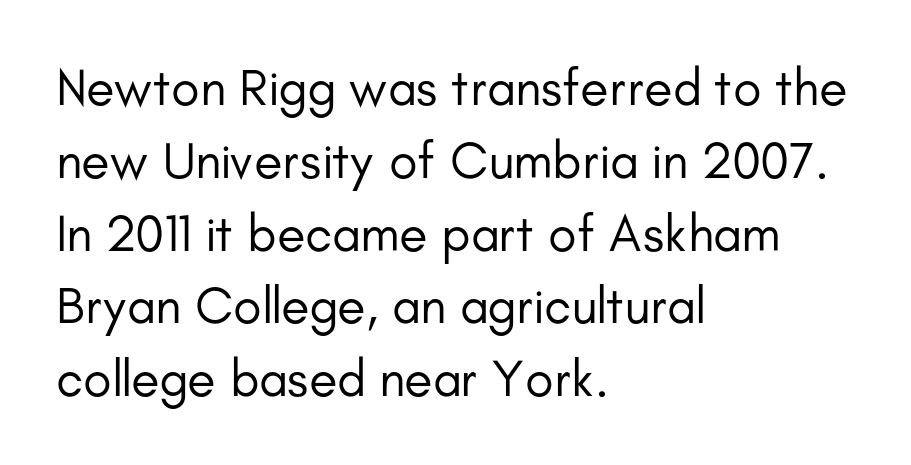
The image shows 52 px regular-weight sans-serif type, upright; set left-aligned, normal line spacing (1.4x), normal letter spacing, not underlined; low stroke contrast and a small x-height.
